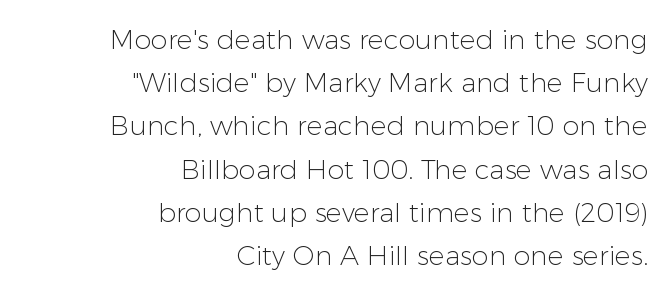
Decoration check: the copy has no underline. Students, note that the glyphs here touch the page at normal intervals. Characters remain perfectly vertical along every line. Weight: not bold — regular or lighter.
